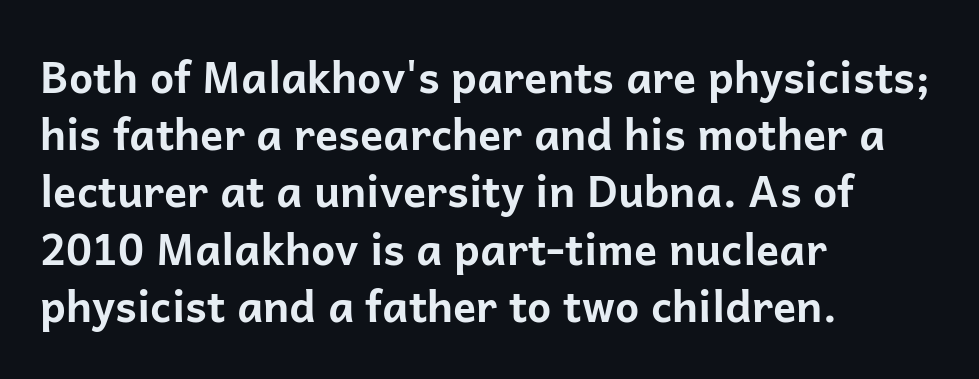
The rag falls on the right side of this text block. There is no visible air inserted between adjacent glyphs. This is the regular roman posture of the typeface. Varying glyph widths throughout — classic text-font behaviour.
